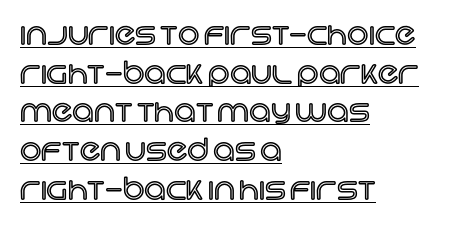
{"italic": "no", "width": "normal", "x_height": "large", "monospaced": "no", "underline": "yes", "align": "left", "line_spacing": "normal", "line_spacing_ratio": 1.29, "letter_spacing": "normal", "letter_spacing_em": 0.0, "glyph_px": 30}
